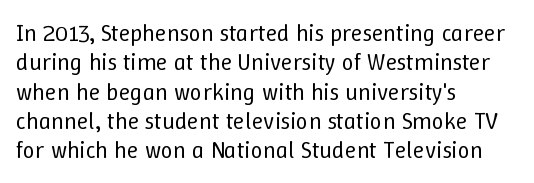
The image shows 24 px text type, upright; set left-aligned, line spacing 1.22x, normal letter spacing, not underlined.
